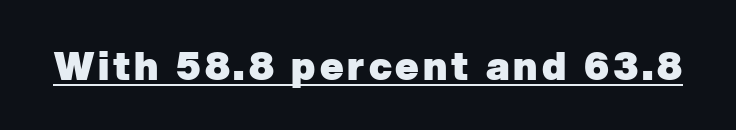
{"serif": "no", "bold": "yes", "weight": "heavy", "width": "normal", "stroke_contrast": "low", "x_height": "medium", "monospaced": "no", "underline": "yes", "glyph_px": 39}
